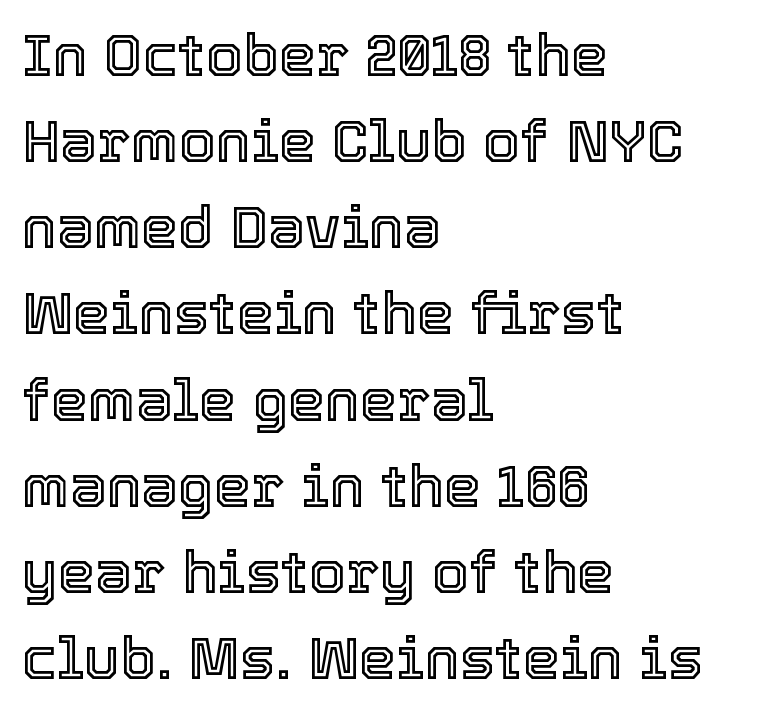
The type is set solid horizontally, with unmodified tracking. Rows of type keep a routine distance in the vertical direction. The face used here is proportionally spaced, like ordinary book or web type. The rag falls on the right side of this text block. Tall strokes in this sample are plumb rather than angled.
